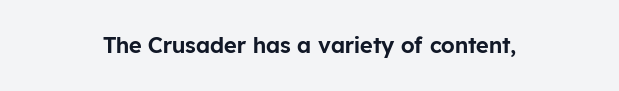
The image shows 22 px text type, upright; set centered, normal letter spacing, not underlined.
